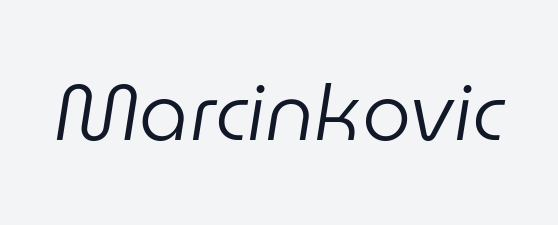
Is the stroke heavy? The answer is a plain regular-or-lighter. The letters advance in unequal steps, a hallmark of proportional type. Words float on clear page, feet unadorned. Italic? Definitely — the glyphs are oblique. The horizontal fit of the characters is conventional and even.
